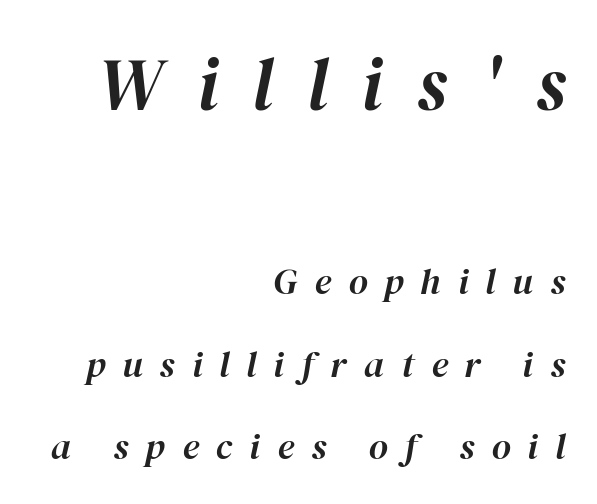
Q: Is the text italic (slanted)? A: Yes, it leans right by about 12 degrees.
Q: Is the text underlined? A: No.
Q: How is the paragraph aligned? A: Right-aligned.
Q: Is the spacing between letters normal or unusually wide? A: Unusually wide.
Q: Is the spacing between lines tight, normal or loose? A: Loose.
Q: Which block of text is set in a larger size, the first (top) or the second (bottom)? A: The first (top) one.
Q: Width (condensed, normal, or wide)? A: Normal.
Q: Stroke contrast? A: High.
Q: x-height? A: Medium.
Q: Monospaced? A: No.
